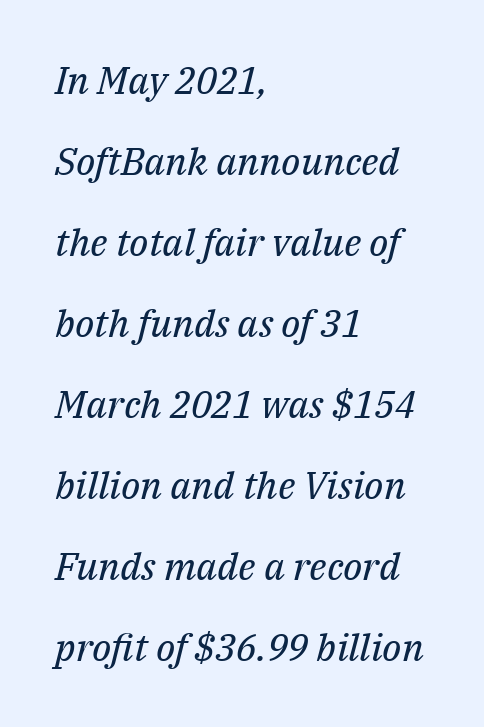
The image shows 38 px regular-weight serif type, italic (leaning right); set left-aligned, loose line spacing (2.13x), normal letter spacing, not underlined; medium stroke contrast and a medium x-height.
